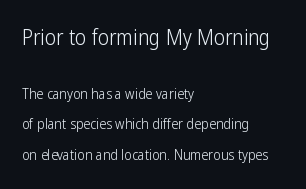
Ascenders rise straight up at ninety degrees. In terms of letterspacing, this is plain default setting. One glance says open: line gaps are wider than usual. Compared with a centered layout, this one pins lines to the left instead. Top chunk: large. Bottom chunk: small.
